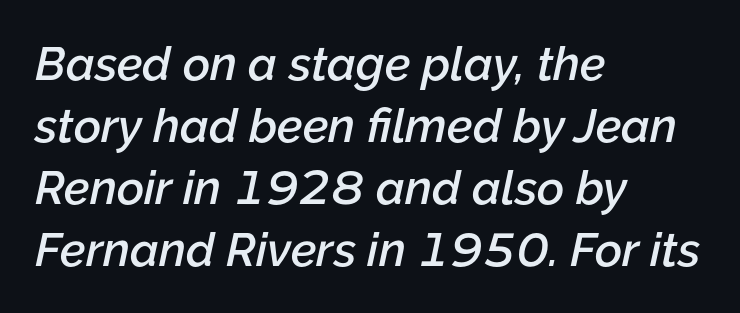
Q: Is the text bold? A: Semi-bold.
Q: Is the text italic (slanted)? A: Yes, it leans right by about 12 degrees.
Q: Is the text underlined? A: No.
Q: How is the paragraph aligned? A: Left-aligned.
Q: Is the spacing between letters normal or unusually wide? A: Normal.
Q: Is the spacing between lines tight, normal or loose? A: Normal.
Q: Width (condensed, normal, or wide)? A: Normal.
Q: Stroke contrast? A: Low.
Q: x-height? A: Medium.
Q: Monospaced? A: No.
